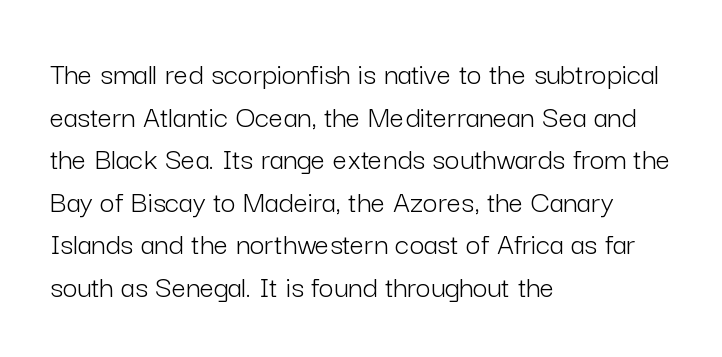
{"serif": "no", "italic": "no", "bold": "no", "weight": "light", "width": "normal", "stroke_contrast": "low", "x_height": "medium", "monospaced": "no", "underline": "no", "align": "left", "line_spacing": "normal", "line_spacing_ratio": 1.33, "letter_spacing": "normal", "letter_spacing_em": 0.0, "glyph_px": 32}
